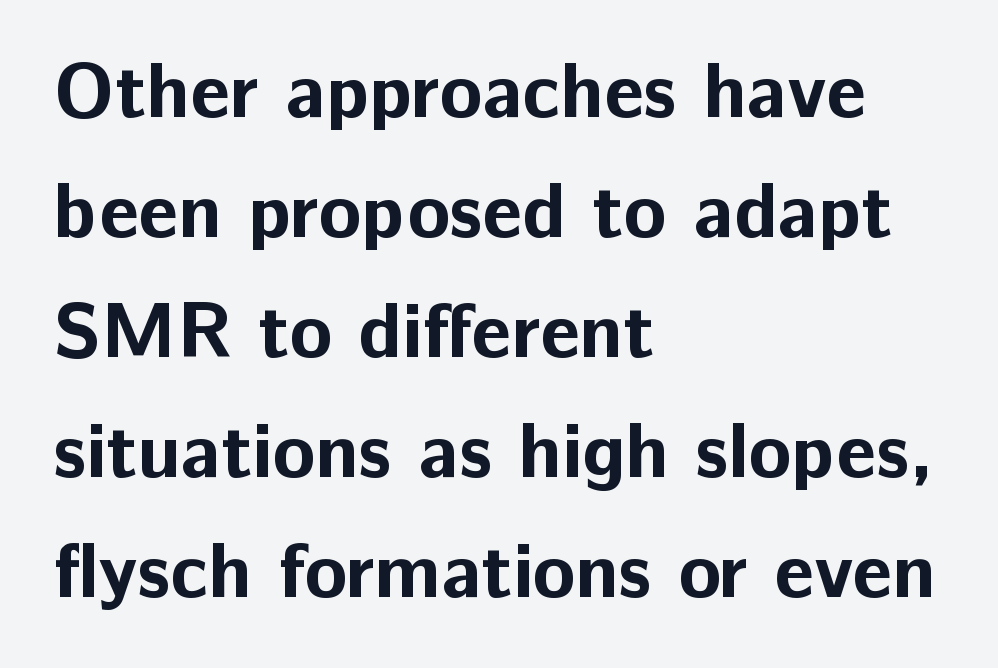
Q: Is the text bold? A: Yes.
Q: Is the text italic (slanted)? A: No, it is upright.
Q: Is the typeface a serif or a sans-serif typeface? A: Sans-serif.
Q: Is the text underlined? A: No.
Q: How is the paragraph aligned? A: Left-aligned.
Q: Is the spacing between letters normal or unusually wide? A: Normal.
Q: Is the spacing between lines tight, normal or loose? A: Normal.
Q: Width (condensed, normal, or wide)? A: Normal.
Q: Stroke contrast? A: Low.
Q: x-height? A: Medium.
Q: Monospaced? A: No.
